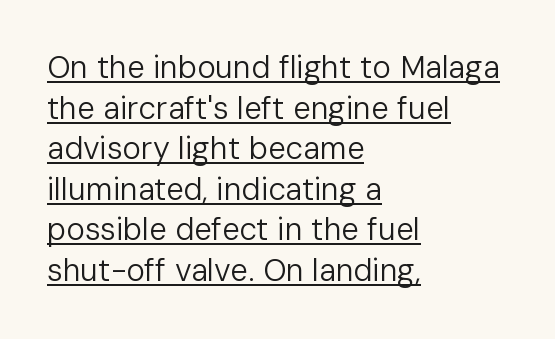
The image shows 31 px regular-weight sans-serif type, upright; set left-aligned, normal line spacing (1.31x), normal letter spacing, underlined; low stroke contrast and a medium x-height.
